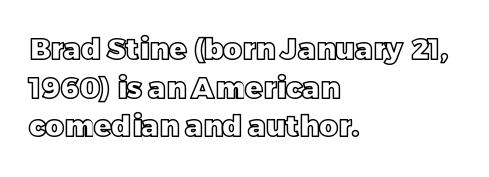
The image shows 29 px text type, upright; set left-aligned, normal line spacing (1.33x), normal letter spacing, not underlined; a large x-height.
